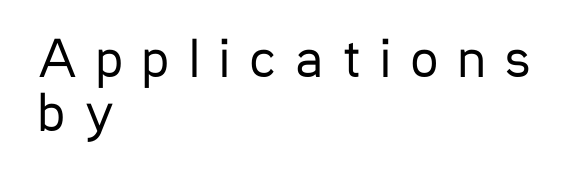
{"serif": "no", "italic": "no", "bold": "no", "weight": "regular", "width": "condensed", "stroke_contrast": "low", "x_height": "medium", "monospaced": "no", "underline": "no", "align": "left", "line_spacing": "tight", "line_spacing_ratio": 0.96, "letter_spacing": "wide", "letter_spacing_em": 0.34, "glyph_px": 56}
